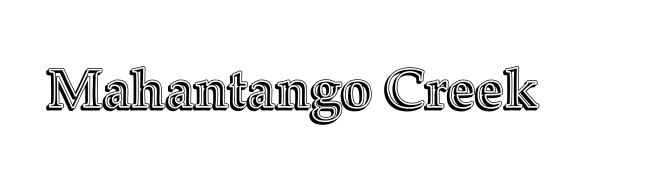
The baseline area is clear. The letters sit at their default tracking, neither squeezed nor spread. The passage shown is typed in a proportional face where columns would drift. Style check: upright.
